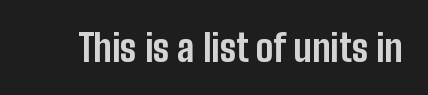
{"serif": "no", "italic": "no", "bold": "yes", "weight": "bold", "width": "condensed", "stroke_contrast": "low", "x_height": "medium", "monospaced": "no", "underline": "no", "letter_spacing": "normal", "letter_spacing_em": 0.0, "glyph_px": 37}
